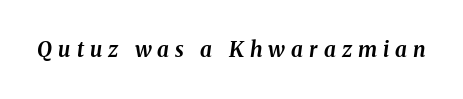
Q: Is the text bold? A: Yes.
Q: Is the text italic (slanted)? A: Yes, it leans right by about 8 degrees.
Q: Is the text underlined? A: No.
Q: Is the spacing between letters normal or unusually wide? A: Unusually wide.
